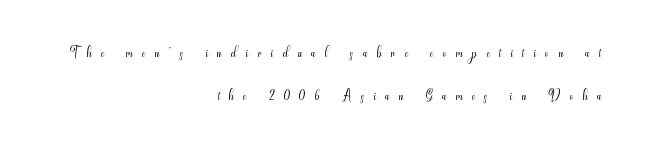
Q: Is the text bold? A: No.
Q: Is the text italic (slanted)? A: Yes.
Q: Is the text underlined? A: No.
Q: How is the paragraph aligned? A: Right-aligned.
Q: Is the spacing between letters normal or unusually wide? A: Unusually wide.
Q: Is the spacing between lines tight, normal or loose? A: Loose.
